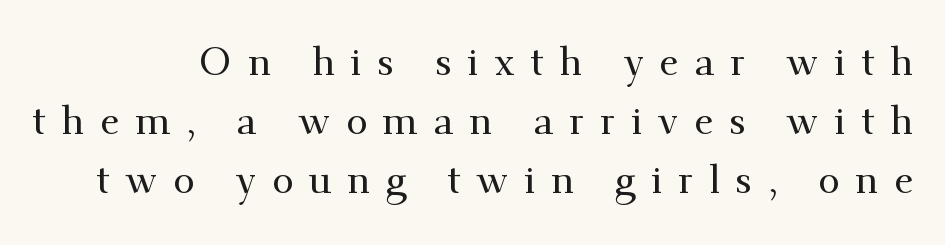
{"serif": "yes", "italic": "no", "width": "normal", "stroke_contrast": "medium", "x_height": "small", "monospaced": "no", "underline": "no", "line_spacing": "normal", "line_spacing_ratio": 1.51, "letter_spacing": "wide", "letter_spacing_em": 0.4, "glyph_px": 39}
